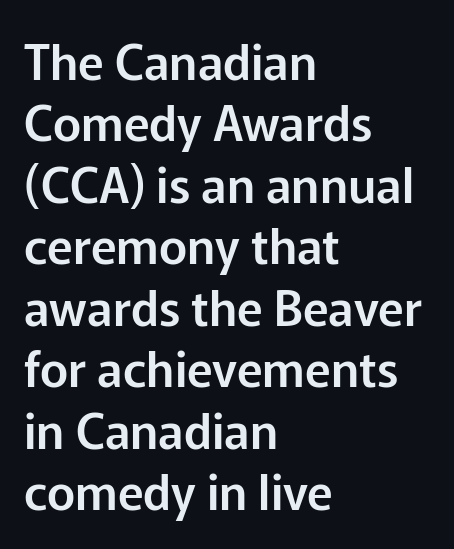
{"serif": "no", "italic": "no", "width": "normal", "stroke_contrast": "low", "x_height": "medium", "monospaced": "no", "underline": "no", "align": "left", "line_spacing": "normal", "line_spacing_ratio": 1.28, "letter_spacing": "normal", "letter_spacing_em": 0.0, "glyph_px": 48}
